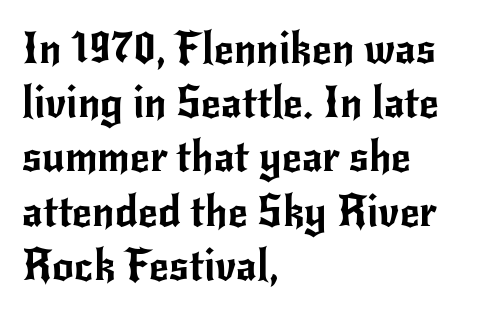
The string is rendered with underlining switched off. Every row of glyphs begins at an identical x-position on the left. Spacing verdict: proportional, widths tailored to each character. Observe the absence of serifs on each vertical stroke in this sample. Default kerning and tracking; the words read as compact shapes.
